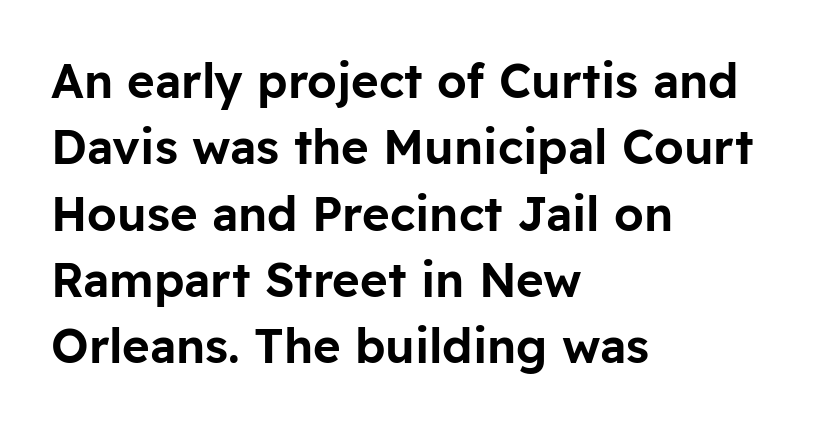
{"serif": "no", "italic": "no", "width": "normal", "stroke_contrast": "low", "x_height": "medium", "monospaced": "no", "underline": "no", "align": "left", "line_spacing": "normal", "line_spacing_ratio": 1.41, "letter_spacing": "normal", "letter_spacing_em": 0.0, "glyph_px": 47}
